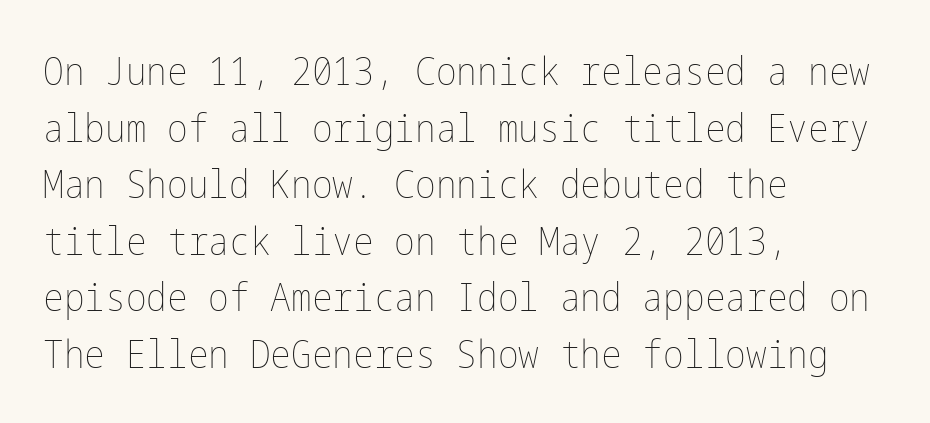
{"italic": "no", "bold": "no", "weight": "thin", "width": "condensed", "stroke_contrast": "low", "x_height": "medium", "underline": "no", "align": "left", "line_spacing": "normal", "line_spacing_ratio": 1.45, "letter_spacing": "normal", "letter_spacing_em": 0.0, "glyph_px": 39}
